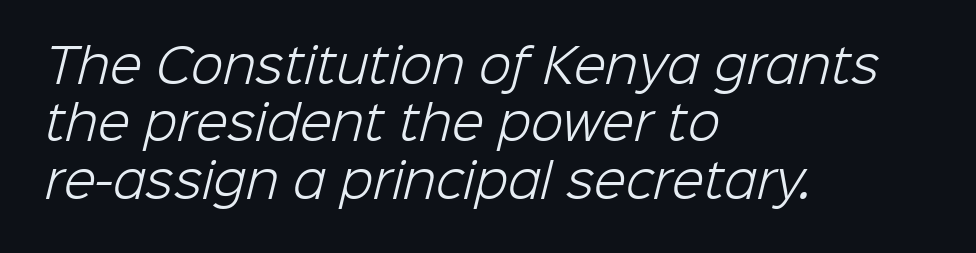
The image shows 47 px light sans-serif type; set left-aligned, line spacing 1.22x, normal letter spacing, not underlined; low stroke contrast and a medium x-height.
